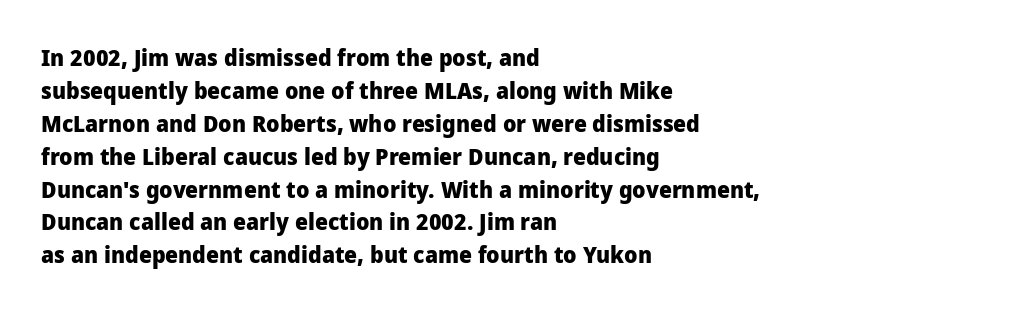
{"italic": "no", "bold": "yes", "underline": "no", "align": "left", "line_spacing": "normal", "line_spacing_ratio": 1.43, "letter_spacing": "normal", "letter_spacing_em": 0.0, "glyph_px": 23}
